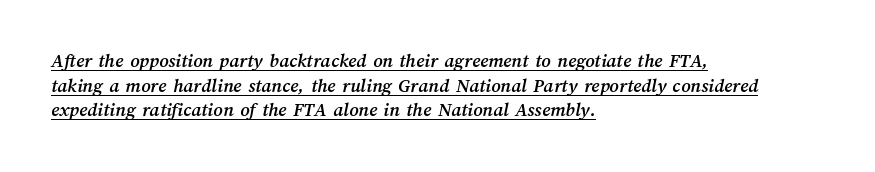
Q: Is the text underlined? A: Yes.
Q: How is the paragraph aligned? A: Left-aligned.
Q: Is the spacing between letters normal or unusually wide? A: Normal.
